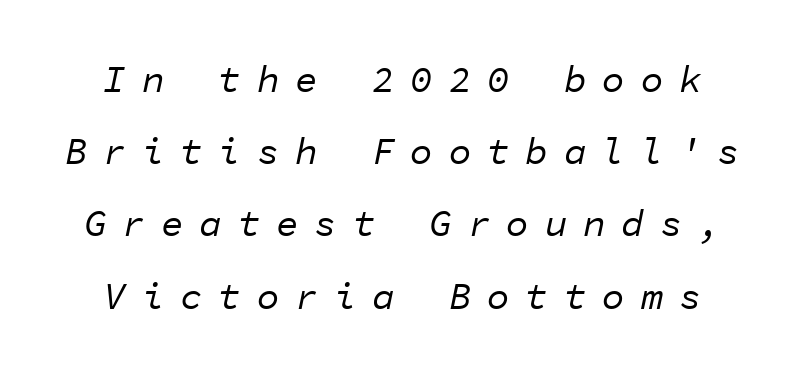
Q: Is the text bold? A: No.
Q: Is the text italic (slanted)? A: Yes, it leans right by about 11 degrees.
Q: Is the text underlined? A: No.
Q: Is the spacing between letters normal or unusually wide? A: Unusually wide.
Q: Is the spacing between lines tight, normal or loose? A: Loose.
Q: Width (condensed, normal, or wide)? A: Normal.
Q: Stroke contrast? A: Low.
Q: x-height? A: Medium.
Q: Monospaced? A: Yes.
